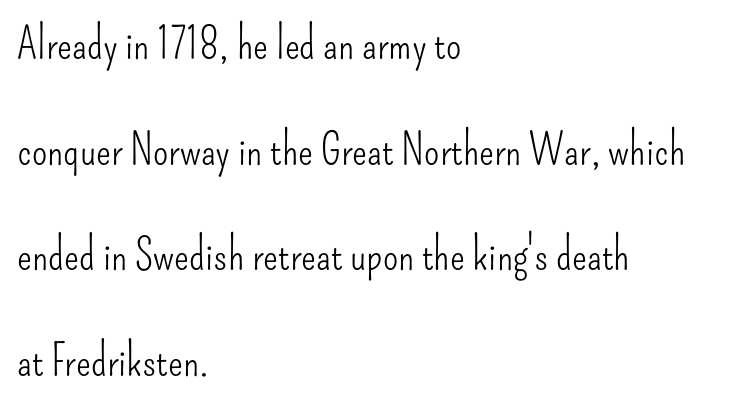
The image shows 44 px light, condensed sans-serif type, upright; set left-aligned, loose line spacing (2.4x), normal letter spacing, not underlined; low stroke contrast and a small x-height.
